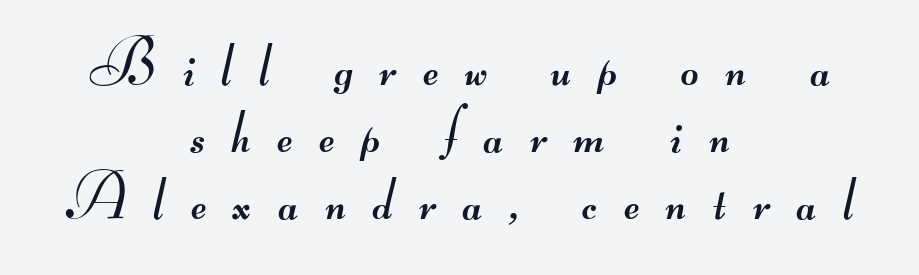
These lines huddle together more closely than default settings would place them. The tracking reads as deliberately expanded to a designer's eye. Does the copy run flush right? No — it is centered line by line. The characters are drawn with everyday or finer stroke widths.
